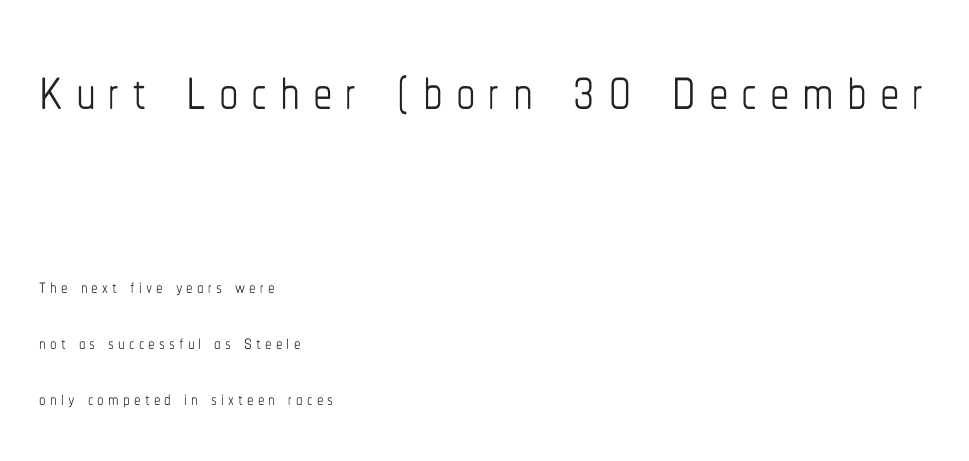
{"italic": "no", "bold": "no", "weight": "thin", "width": "condensed", "stroke_contrast": "low", "x_height": "medium", "monospaced": "no", "underline": "no", "align": "left", "line_spacing": "loose", "line_spacing_ratio": 2.15, "larger_block": "first", "size_ratio": 3.0, "glyph_px": 78}
